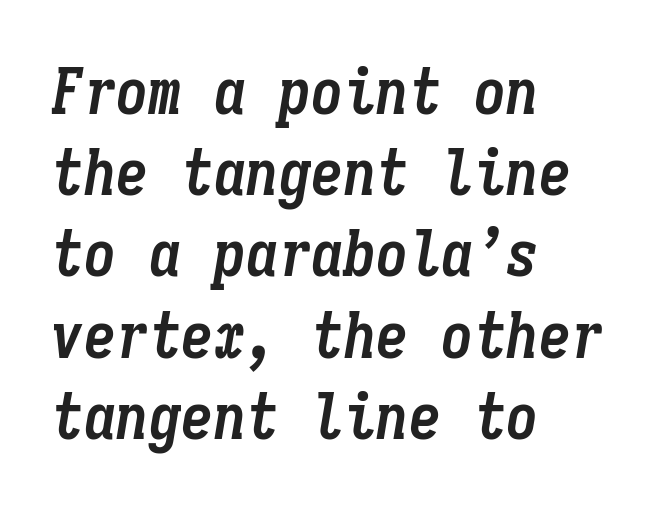
Students, note that the glyphs here touch the page at normal intervals. The gap between lines stays unmarked. The passage shown is typed in a monospace face where columns stay perfectly aligned. If you drew a ruler down the left edge, every line would touch it. A normal amount of white space separates one row of letters from the next.
